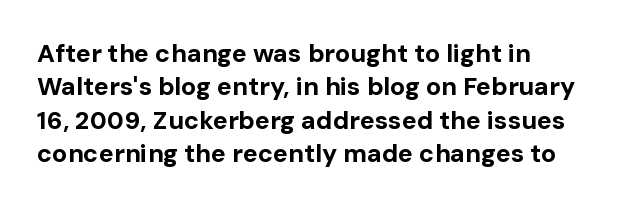
{"italic": "no", "bold": "yes", "underline": "no", "align": "left", "line_spacing": "normal", "line_spacing_ratio": 1.34, "letter_spacing": "normal", "letter_spacing_em": 0.0, "glyph_px": 25}
